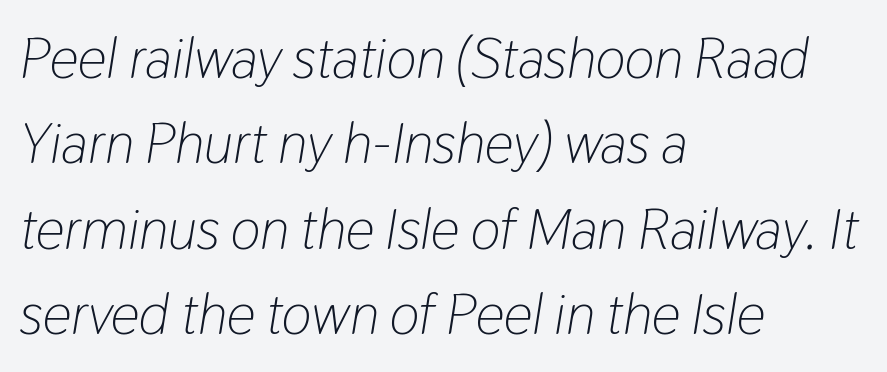
Proportional: the letters do not fall into vertical columns. This sample uses plain, unmodified letter spacing. The lines in this sample share a left origin and differ only in where they stop. The leading is moderate, giving the passage an even texture.
